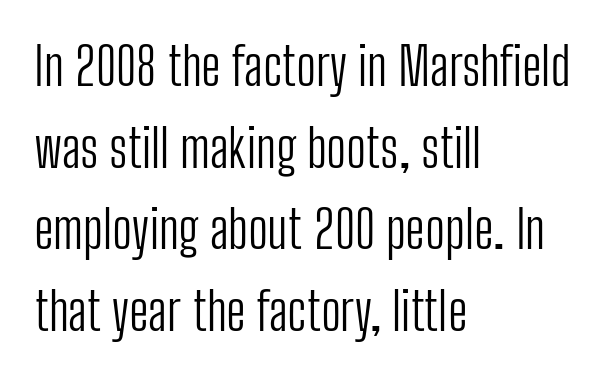
Rule under the text: the space is simply empty. In CSS terms this would be text-align: left. Is there much room between lines? A standard amount, neither cramped nor airy. Here the designer chose a conventional face with non-uniform glyph widths.
